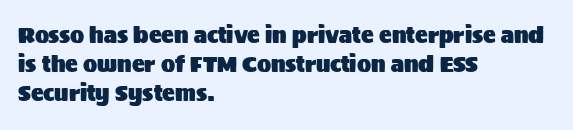
Q: Is the text italic (slanted)? A: No, it is upright.
Q: Is the text underlined? A: No.
Q: How is the paragraph aligned? A: Left-aligned.
Q: Is the spacing between letters normal or unusually wide? A: Normal.
Q: Is the spacing between lines tight, normal or loose? A: Normal.
